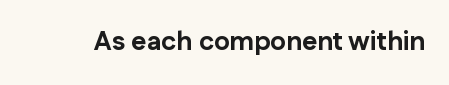
Q: Is the text bold? A: Yes.
Q: Is the text italic (slanted)? A: No, it is upright.
Q: Is the text underlined? A: No.
Q: Is the spacing between letters normal or unusually wide? A: Normal.
